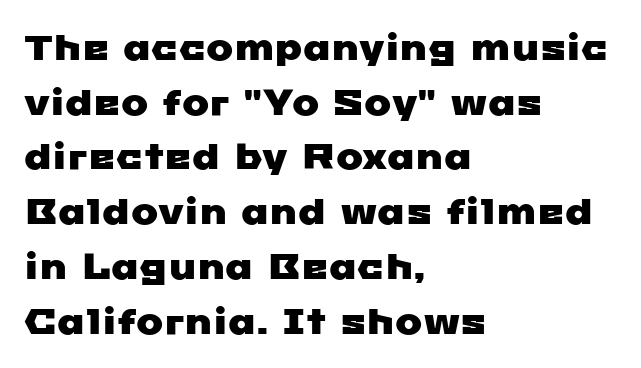
The image shows 36 px wide sans-serif type; set left-aligned, normal line spacing (1.52x), normal letter spacing, not underlined; low stroke contrast and a medium x-height.
